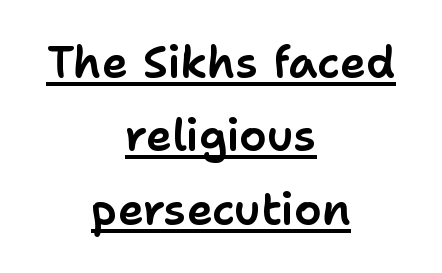
Q: Is the text italic (slanted)? A: No, it is upright.
Q: Is the typeface a serif or a sans-serif typeface? A: Sans-serif.
Q: Is the text underlined? A: Yes.
Q: How is the paragraph aligned? A: Centered.
Q: Is the spacing between letters normal or unusually wide? A: Normal.
Q: Is the spacing between lines tight, normal or loose? A: Normal.
Q: Width (condensed, normal, or wide)? A: Normal.
Q: Stroke contrast? A: Low.
Q: x-height? A: Medium.
Q: Monospaced? A: No.
